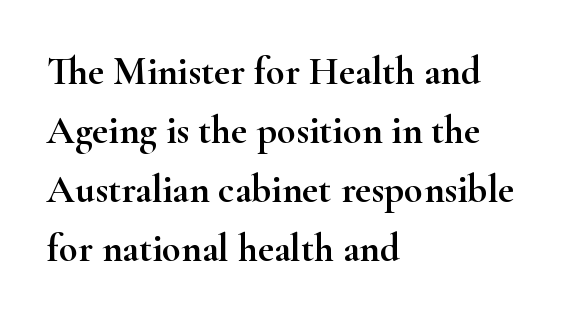
The image shows 39 px wide serif type, upright; set left-aligned, normal line spacing (1.51x), normal letter spacing, not underlined; high stroke contrast and a small x-height.
